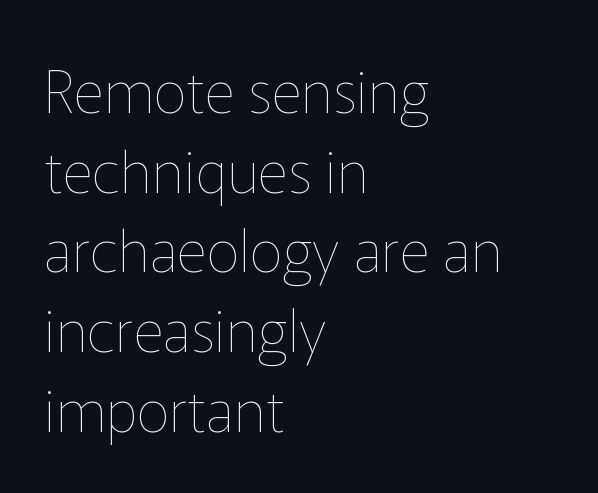
Q: Is the text bold? A: No.
Q: Is the text italic (slanted)? A: No, it is upright.
Q: Is the text underlined? A: No.
Q: How is the paragraph aligned? A: Left-aligned.
Q: Is the spacing between letters normal or unusually wide? A: Normal.
Q: Is the spacing between lines tight, normal or loose? A: Normal.
Q: Width (condensed, normal, or wide)? A: Normal.
Q: Stroke contrast? A: Low.
Q: x-height? A: Medium.
Q: Monospaced? A: No.
